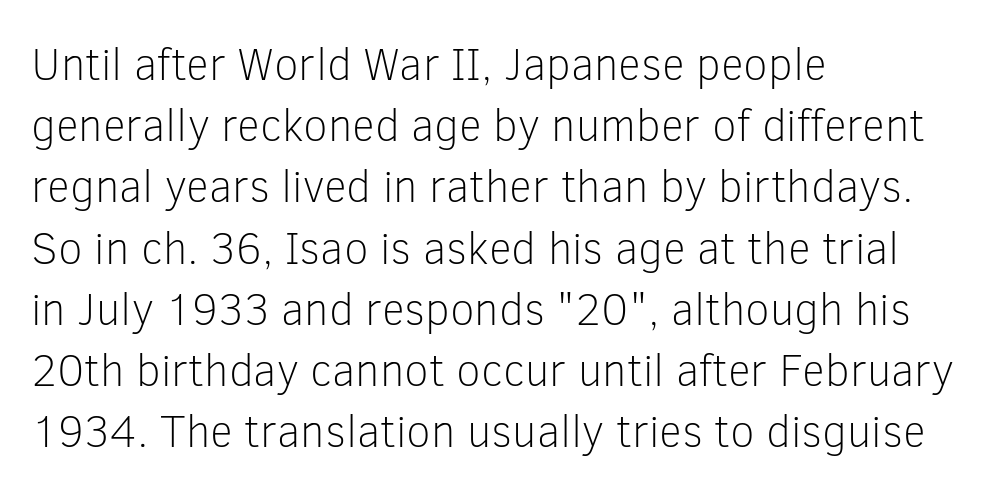
{"serif": "no", "italic": "no", "bold": "no", "weight": "light", "width": "normal", "stroke_contrast": "low", "x_height": "medium", "monospaced": "no", "underline": "no", "align": "left", "line_spacing": "normal", "line_spacing_ratio": 1.36, "letter_spacing": "normal", "letter_spacing_em": 0.0, "glyph_px": 45}
